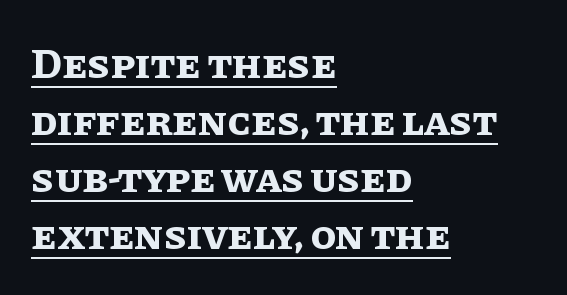
The image shows 42 px bold type, upright; set left-aligned, normal line spacing (1.36x), normal letter spacing, underlined; low stroke contrast and a large x-height.
